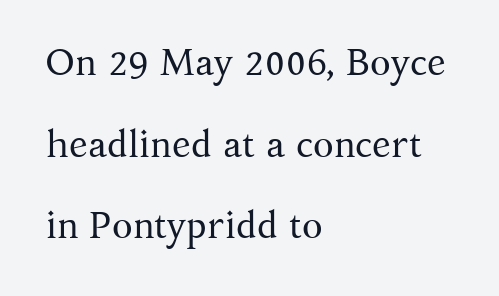
The image shows 38 px regular-weight serif type, upright; set left-aligned, loose line spacing (2.15x), normal letter spacing, not underlined; medium stroke contrast and a medium x-height.
